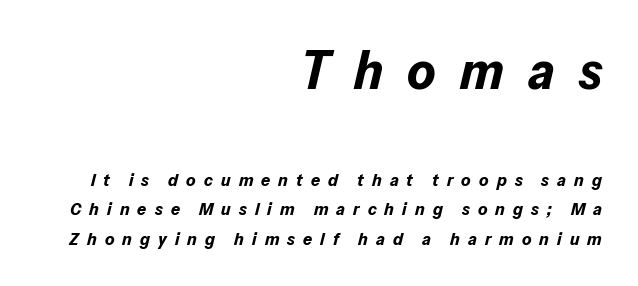
{"italic": "yes", "lean": "right", "slant_degrees": 13, "bold": "yes", "weight": "bold", "width": "normal", "stroke_contrast": "low", "x_height": "medium", "monospaced": "no", "underline": "no", "align": "right", "line_spacing": "normal", "line_spacing_ratio": 1.64, "letter_spacing": "wide", "letter_spacing_em": 0.45, "larger_block": "first", "size_ratio": 3.0, "glyph_px": 54}
